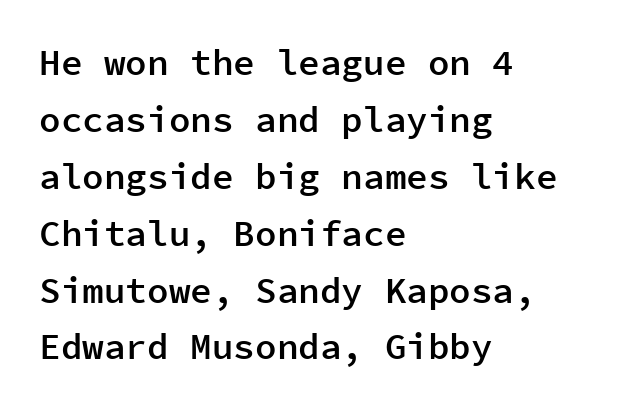
The image shows 36 px semibold sans-serif type, upright, monospaced; set left-aligned, normal line spacing (1.58x), normal letter spacing, not underlined; low stroke contrast and a medium x-height.
